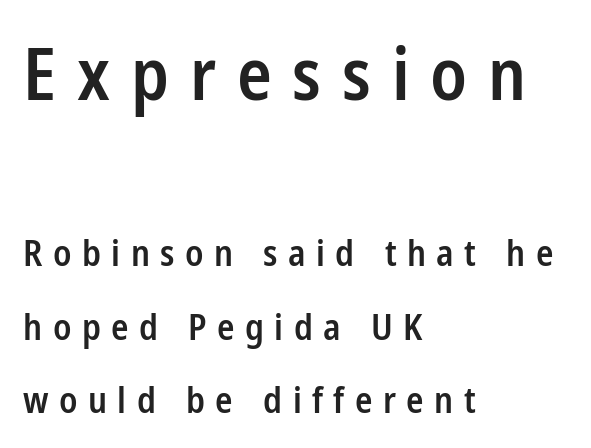
Rendered with straight, roman letterforms. The space beneath each line is pristine and unruled. A student would notice the top passage is typeset larger than what follows. Leftover space on each line is placed entirely after the last word. Heft: intermediate — a semibold.
